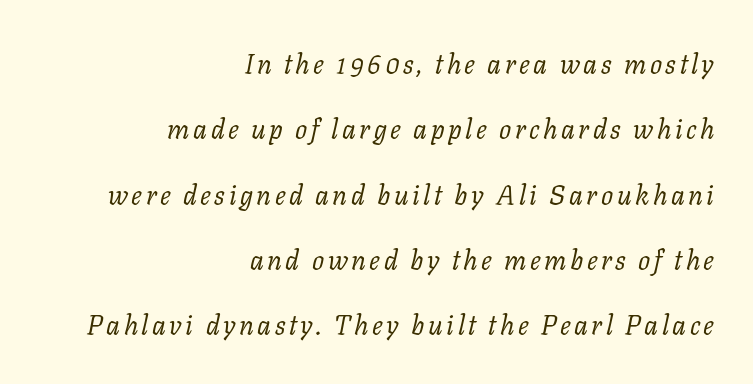
{"italic": "yes", "lean": "right", "slant_degrees": 11, "bold": "no", "underline": "no", "align": "right", "line_spacing": "loose", "line_spacing_ratio": 2.42, "glyph_px": 27}
